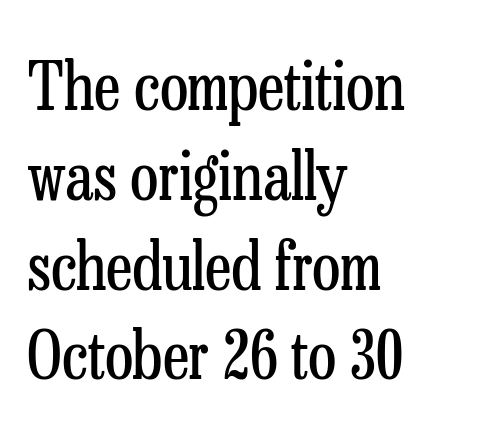
The specimen reads as upright at a glance. In terms of letterform style, serifs are clearly present. The text block is weighted toward the left margin, trailing off unevenly rightward. Note the varied advance widths — an 'i' is clearly narrower than an 'm'. Is there much room between lines? A standard amount, neither cramped nor airy.
